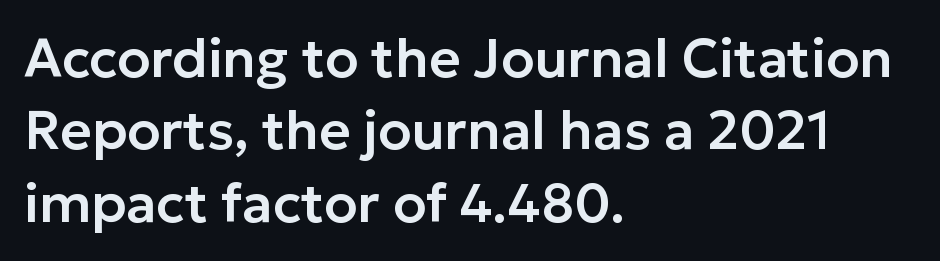
{"serif": "no", "italic": "no", "width": "normal", "stroke_contrast": "low", "x_height": "medium", "monospaced": "no", "underline": "no", "align": "left", "line_spacing": "normal", "line_spacing_ratio": 1.34, "letter_spacing": "normal", "letter_spacing_em": 0.0, "glyph_px": 54}
